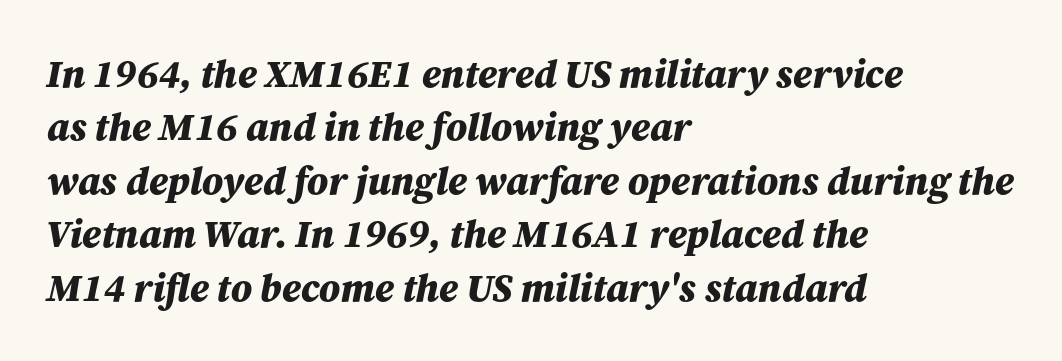
{"italic": "yes", "lean": "right", "slant_degrees": 12, "bold": "yes", "weight": "bold", "width": "normal", "stroke_contrast": "medium", "x_height": "medium", "monospaced": "no", "underline": "no", "align": "left", "line_spacing": "normal", "line_spacing_ratio": 1.37, "letter_spacing": "normal", "letter_spacing_em": 0.0, "glyph_px": 39}
